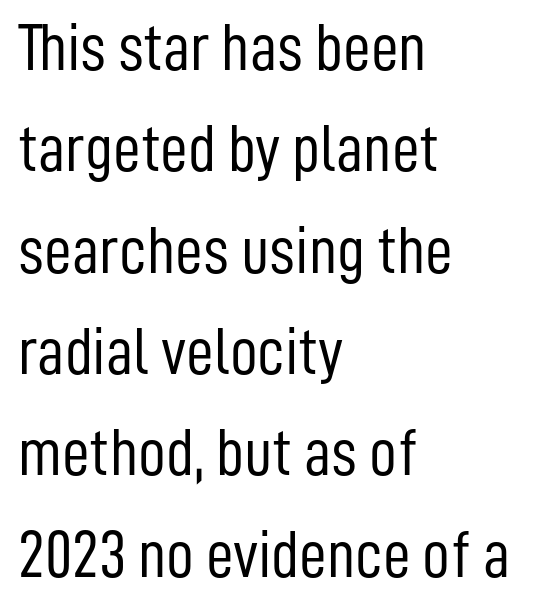
Q: Is the text bold? A: No.
Q: Is the text italic (slanted)? A: No, it is upright.
Q: Is the typeface a serif or a sans-serif typeface? A: Sans-serif.
Q: Is the text underlined? A: No.
Q: How is the paragraph aligned? A: Left-aligned.
Q: Is the spacing between letters normal or unusually wide? A: Normal.
Q: Is the spacing between lines tight, normal or loose? A: Normal.
Q: Width (condensed, normal, or wide)? A: Condensed.
Q: Stroke contrast? A: Low.
Q: x-height? A: Medium.
Q: Monospaced? A: No.
